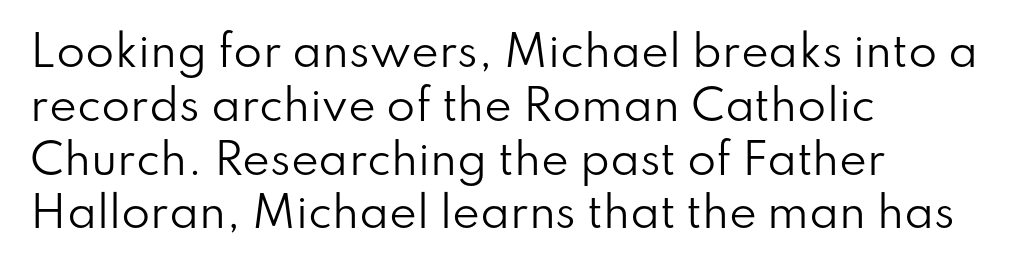
A light-to-regular cut is what we see here. A typesetter would call this proportional, since set widths differ per character. Do the letters lean? They stand straight. The space between consecutive lines is moderate. Where is the straight margin? On the left. Unlike a traditional serif, this face leaves its strokes unadorned.
